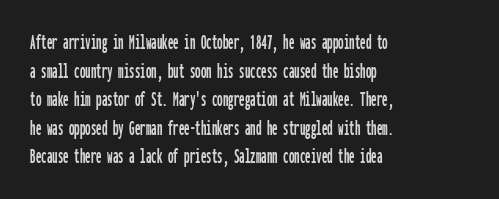
A normal amount of white space separates one row of letters from the next. Unmarked baselines from the first word to the last. These lines were composed using upright roman letters. Compared with typical body copy, the letter spacing here is the same. Line beginnings align vertically; line endings do not.
